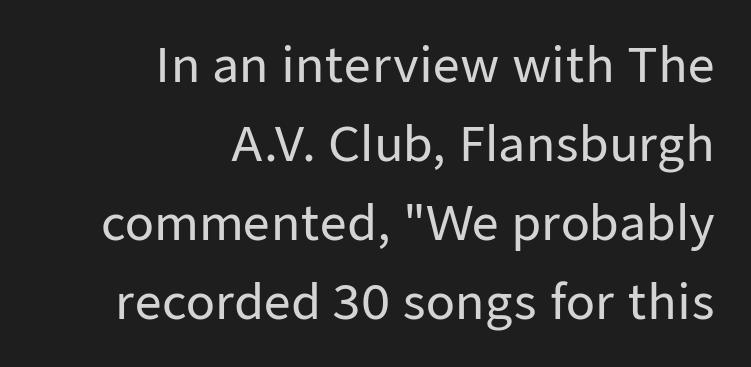
A typesetter would call this proportional, since set widths differ per character. The paragraph shown leans on its right margin. The designer left line spacing at the default. Caption: standard tracking, unaltered.
